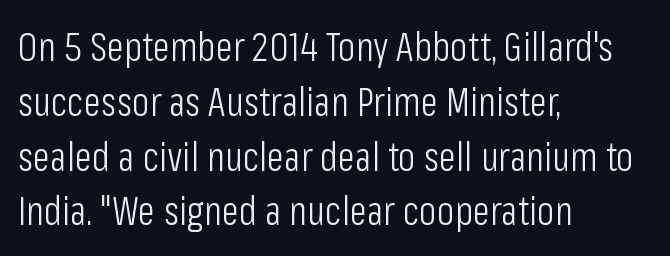
{"serif": "no", "italic": "no", "bold": "no", "weight": "light", "width": "condensed", "stroke_contrast": "low", "x_height": "medium", "monospaced": "no", "underline": "no", "align": "left", "line_spacing": "normal", "line_spacing_ratio": 1.37, "letter_spacing": "normal", "letter_spacing_em": 0.0, "glyph_px": 40}
